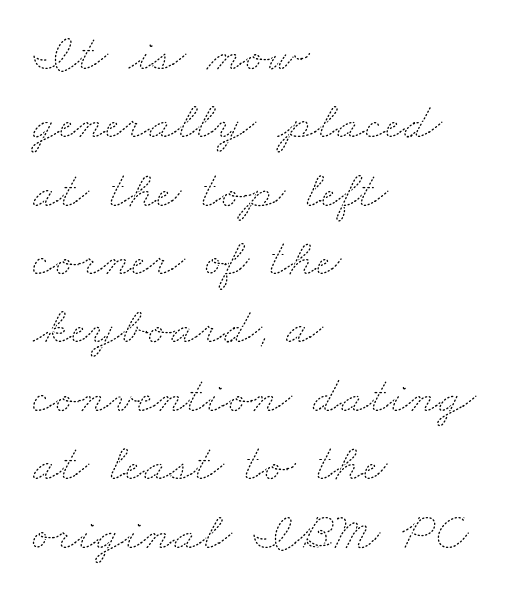
Each letter keeps its own natural width here, so spacing adapts to shape. The typesetting does not lean heavy: it is not bold. Beneath every word, the page is bare. Glyph-to-glyph distance matches everyday printed text. The lines in this sample share a left origin and differ only in where they stop.
